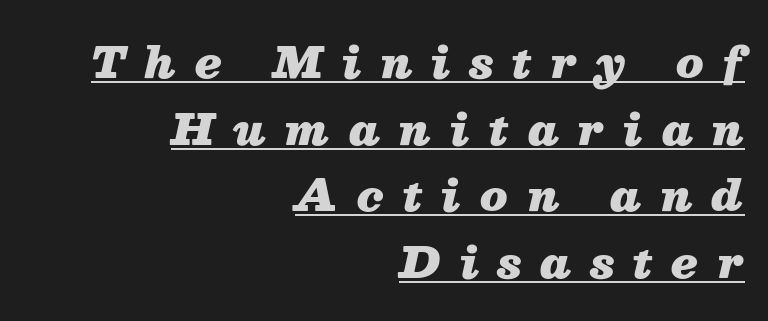
The gaps between neighbouring characters are conspicuously large. One-word summary of the alignment: right. Interline gaps are of average width in this sample. You can tell it's italic because the verticals aren't actually vertical. The face used here is proportionally spaced, like ordinary book or web type. These words are printed bold, with thick strokes throughout.
